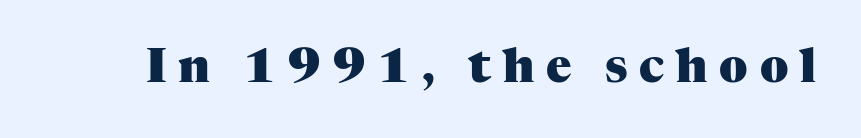
The image shows 47 px heavy serif type, upright; set unusually wide letter spacing (+0.25 em), not underlined; medium stroke contrast and a medium x-height.
